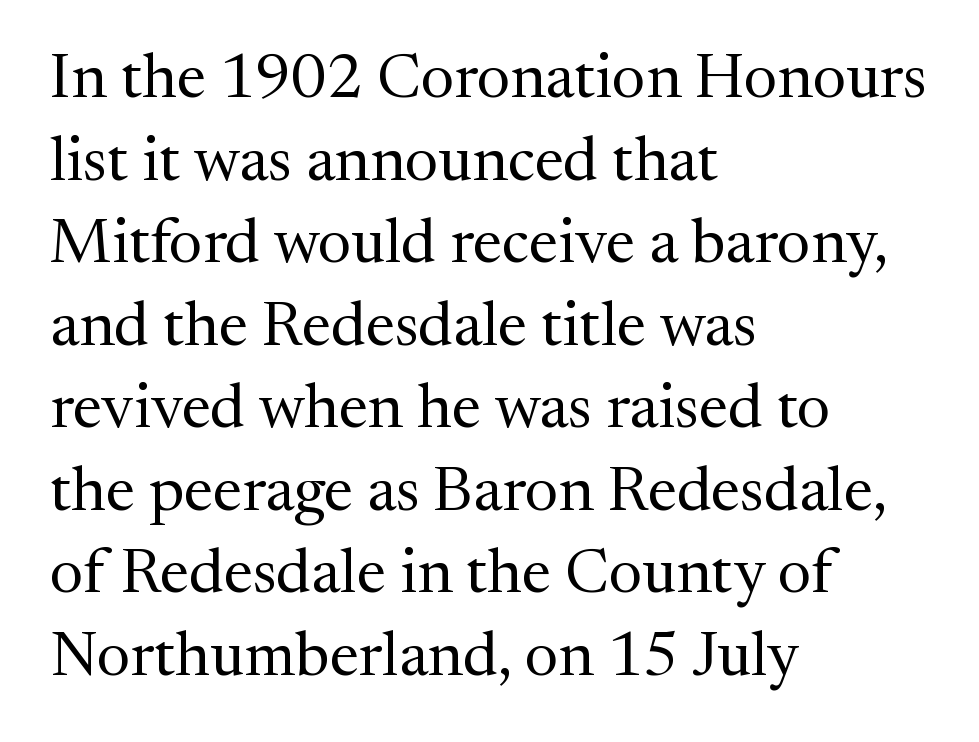
The image shows 63 px regular-weight serif type, upright; set left-aligned, normal line spacing (1.31x), normal letter spacing, not underlined; medium stroke contrast and a medium x-height.
